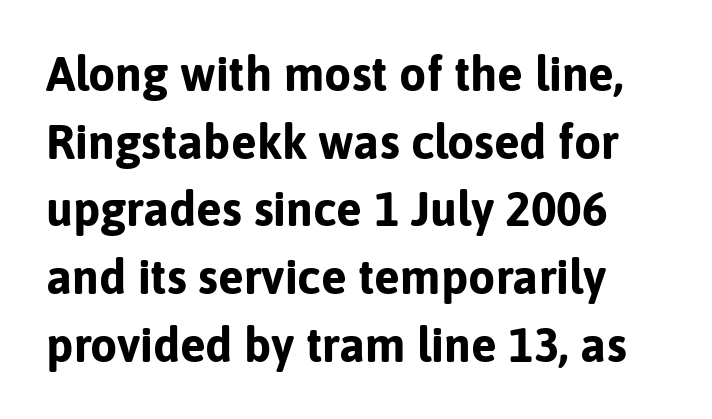
Each new line begins a customary step beneath the previous one. Note the varied advance widths — an 'i' is clearly narrower than an 'm'. Stroke terminals: plain, sans-serif. The passage shown is emphatically bold. A typesetter would call this zero additional tracking. This sample uses an upright cut, with every glyph sitting square on the baseline.
